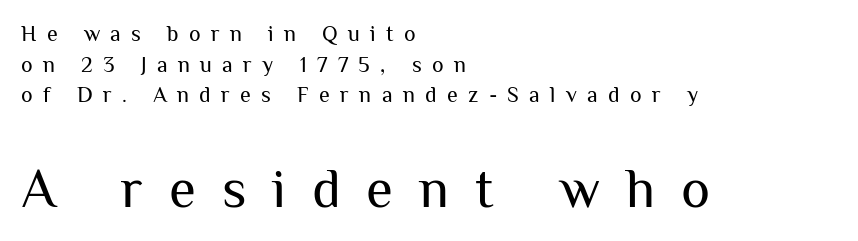
Q: Is the text bold? A: No.
Q: Is the text italic (slanted)? A: No, it is upright.
Q: Is the typeface a serif or a sans-serif typeface? A: Sans-serif.
Q: Is the text underlined? A: No.
Q: How is the paragraph aligned? A: Left-aligned.
Q: Is the spacing between letters normal or unusually wide? A: Unusually wide.
Q: Is the spacing between lines tight, normal or loose? A: Normal.
Q: Which block of text is set in a larger size, the first (top) or the second (bottom)? A: The second (bottom) one.
Q: Width (condensed, normal, or wide)? A: Normal.
Q: Stroke contrast? A: Medium.
Q: x-height? A: Medium.
Q: Monospaced? A: No.
